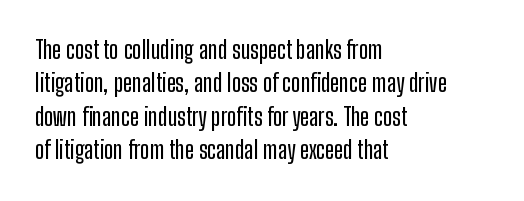
Style check: upright. Bare-footed words on every line. The passage shown has conventional tracking throughout. If you measured baseline to baseline, you'd find a middling distance. A student would call this left alignment; a typographer would say flush left, rag right.
